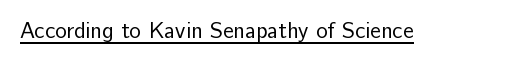
Q: Is the text bold? A: No.
Q: Is the text italic (slanted)? A: No, it is upright.
Q: Is the text underlined? A: Yes.
Q: Is the spacing between letters normal or unusually wide? A: Normal.
